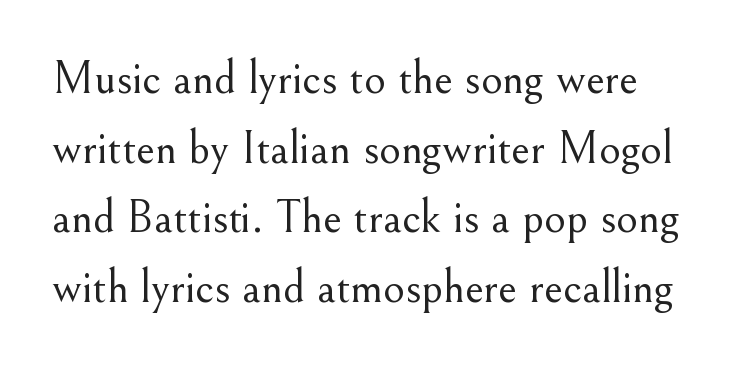
Rows of type keep a routine distance in the vertical direction. The glyphs in this specimen are seriffed. Note the varied advance widths — an 'i' is clearly narrower than an 'm'. Weight: in the light-to-regular range. You could call the tracking neutral — neither tight nor loose. Every character sits straight up, as roman type does.
